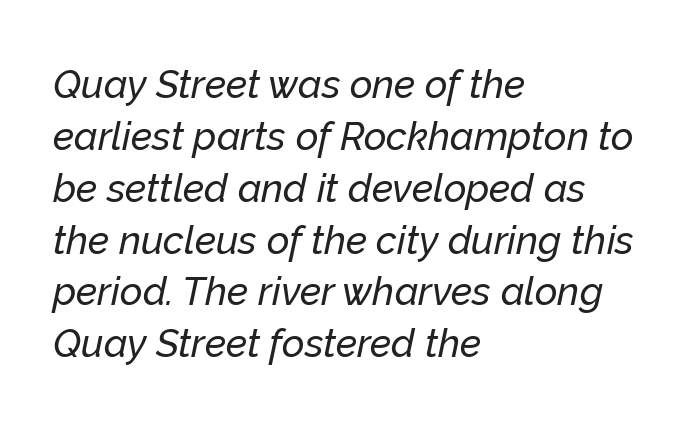
Q: Is the text italic (slanted)? A: Yes, it leans right by about 12 degrees.
Q: Is the text underlined? A: No.
Q: How is the paragraph aligned? A: Left-aligned.
Q: Is the spacing between letters normal or unusually wide? A: Normal.
Q: Is the spacing between lines tight, normal or loose? A: Normal.
Q: Width (condensed, normal, or wide)? A: Normal.
Q: Stroke contrast? A: Low.
Q: x-height? A: Medium.
Q: Monospaced? A: No.
